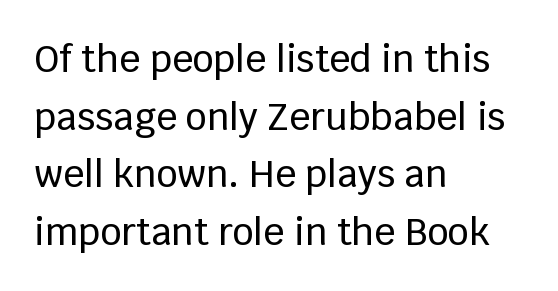
The image shows 37 px sans-serif type, upright; set left-aligned, normal line spacing (1.56x), normal letter spacing, not underlined; low stroke contrast and a large x-height.
